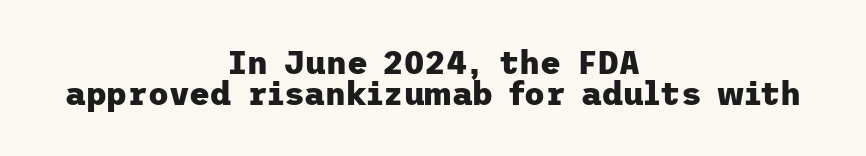
Q: Is the text bold? A: Yes.
Q: Is the text italic (slanted)? A: No, it is upright.
Q: Is the typeface a serif or a sans-serif typeface? A: Sans-serif.
Q: Is the text underlined? A: No.
Q: How is the paragraph aligned? A: Centered.
Q: Is the spacing between letters normal or unusually wide? A: Normal.
Q: Is the spacing between lines tight, normal or loose? A: Tight.
Q: Width (condensed, normal, or wide)? A: Normal.
Q: Stroke contrast? A: Low.
Q: x-height? A: Medium.
